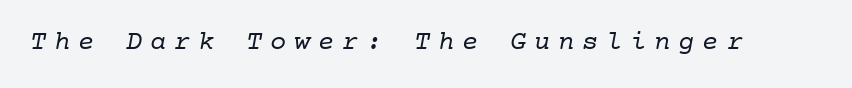
{"bold": "no", "underline": "no", "letter_spacing": "wide", "letter_spacing_em": 0.29, "glyph_px": 27}
